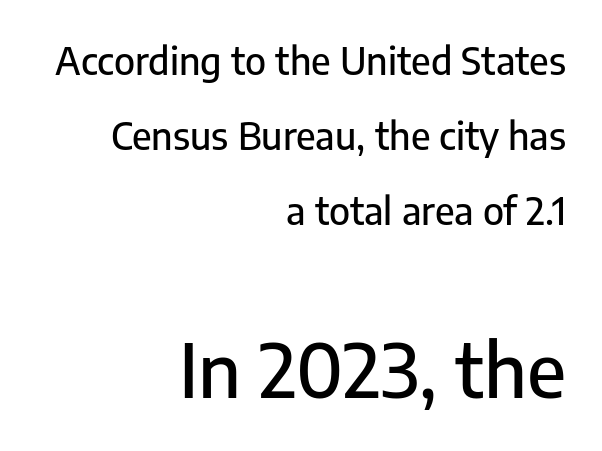
Q: Is the text italic (slanted)? A: No, it is upright.
Q: Is the typeface a serif or a sans-serif typeface? A: Sans-serif.
Q: Is the text underlined? A: No.
Q: How is the paragraph aligned? A: Right-aligned.
Q: Is the spacing between letters normal or unusually wide? A: Normal.
Q: Is the spacing between lines tight, normal or loose? A: Loose.
Q: Which block of text is set in a larger size, the first (top) or the second (bottom)? A: The second (bottom) one.
Q: Width (condensed, normal, or wide)? A: Normal.
Q: Stroke contrast? A: Low.
Q: x-height? A: Medium.
Q: Monospaced? A: No.
